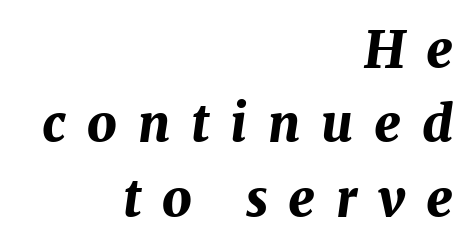
{"italic": "yes", "lean": "right", "slant_degrees": 7, "bold": "yes", "weight": "bold", "width": "normal", "stroke_contrast": "medium", "x_height": "medium", "monospaced": "no", "underline": "no", "align": "right", "line_spacing": "normal", "line_spacing_ratio": 1.46, "letter_spacing": "wide", "letter_spacing_em": 0.41, "glyph_px": 51}
